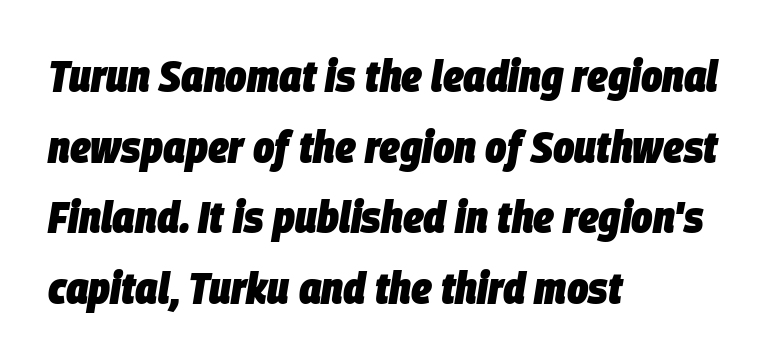
The image shows 45 px heavy, condensed type, italic (leaning right); set left-aligned, normal line spacing (1.57x), normal letter spacing, not underlined; low stroke contrast and a large x-height.
